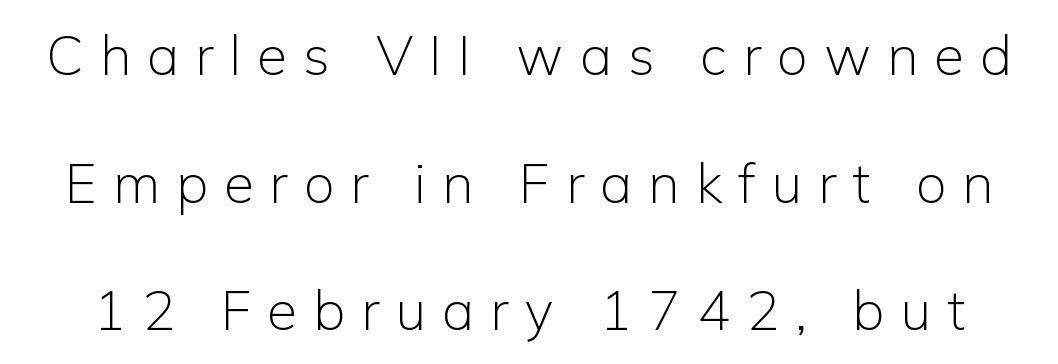
{"serif": "no", "italic": "no", "bold": "no", "weight": "light", "width": "normal", "stroke_contrast": "low", "x_height": "medium", "monospaced": "no", "underline": "no", "line_spacing": "loose", "line_spacing_ratio": 2.32, "letter_spacing": "wide", "letter_spacing_em": 0.29, "glyph_px": 55}
